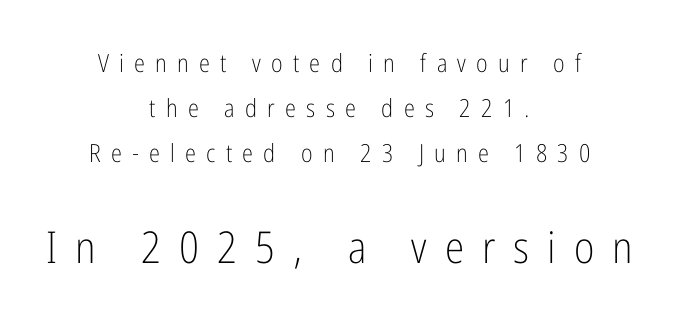
Q: Is the text bold? A: No.
Q: Is the text italic (slanted)? A: No, it is upright.
Q: Is the typeface a serif or a sans-serif typeface? A: Sans-serif.
Q: Is the text underlined? A: No.
Q: How is the paragraph aligned? A: Centered.
Q: Is the spacing between letters normal or unusually wide? A: Unusually wide.
Q: Which block of text is set in a larger size, the first (top) or the second (bottom)? A: The second (bottom) one.
Q: Width (condensed, normal, or wide)? A: Condensed.
Q: Stroke contrast? A: Low.
Q: x-height? A: Medium.
Q: Monospaced? A: No.
